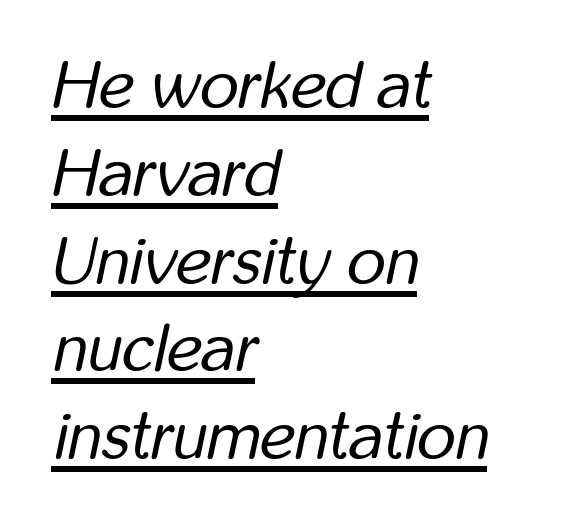
{"italic": "yes", "lean": "right", "slant_degrees": 12, "bold": "no", "weight": "regular", "width": "condensed", "stroke_contrast": "low", "x_height": "medium", "monospaced": "no", "underline": "yes", "align": "left", "line_spacing": "normal", "line_spacing_ratio": 1.31, "letter_spacing": "normal", "letter_spacing_em": 0.0, "glyph_px": 67}
